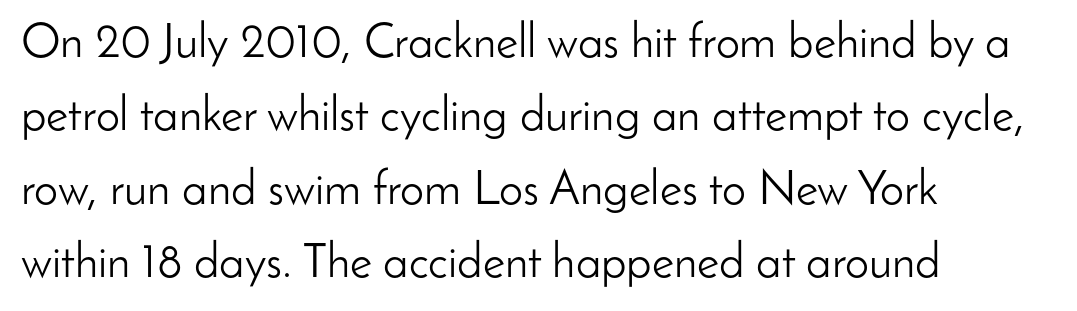
The characters are drawn with everyday or finer stroke widths. Examine the stroke ends and you'll find no serifs. Here the designer chose a conventional face with non-uniform glyph widths. Underlining? Definitely not there. Vertical strokes here are truly vertical. The rendering uses a moderate line-height, typical for paragraphs.
